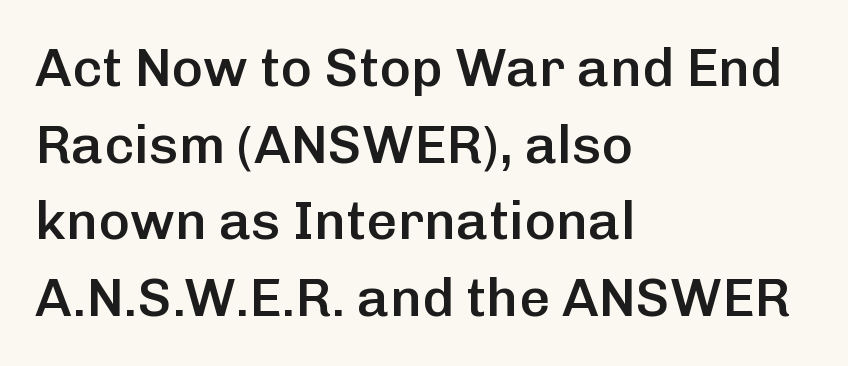
The image shows 54 px semibold sans-serif type, upright; set left-aligned, normal line spacing (1.42x), normal letter spacing, not underlined; low stroke contrast and a medium x-height.
